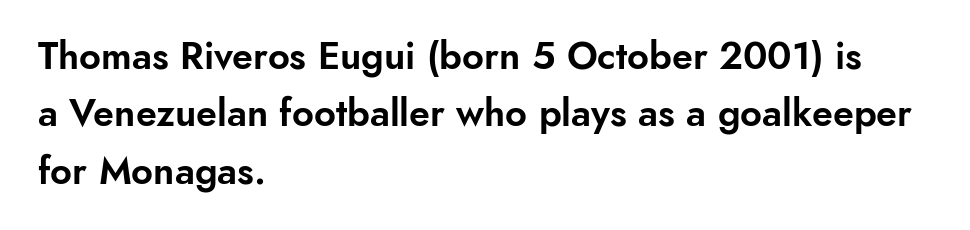
Q: Is the text italic (slanted)? A: No, it is upright.
Q: Is the typeface a serif or a sans-serif typeface? A: Sans-serif.
Q: Is the text underlined? A: No.
Q: How is the paragraph aligned? A: Left-aligned.
Q: Is the spacing between letters normal or unusually wide? A: Normal.
Q: Is the spacing between lines tight, normal or loose? A: Normal.
Q: Width (condensed, normal, or wide)? A: Normal.
Q: Stroke contrast? A: Low.
Q: x-height? A: Small.
Q: Monospaced? A: No.
